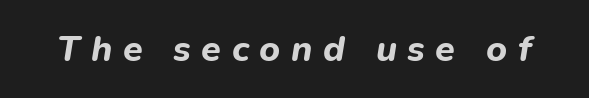
{"italic": "yes", "lean": "right", "slant_degrees": 9, "bold": "yes", "weight": "bold", "width": "normal", "stroke_contrast": "low", "x_height": "medium", "monospaced": "no", "underline": "no", "letter_spacing": "wide", "letter_spacing_em": 0.29, "glyph_px": 36}
